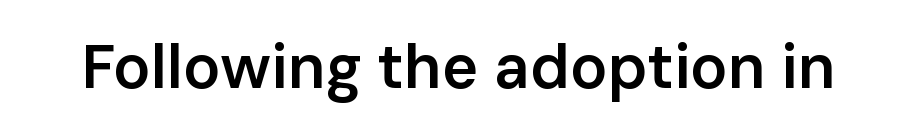
The passage shown is typed in a proportional face where columns would drift. Decoration check: the copy has no underline. Tracking here is standard; glyphs follow each other at the usual distance. Serif or sans? Sans — the stroke terminals are bare.
